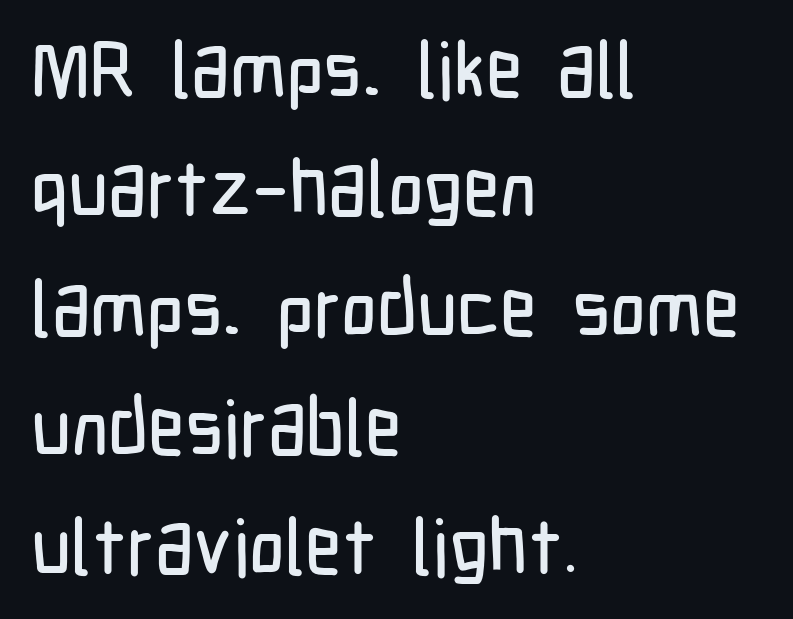
Here the designer chose a conventional face with non-uniform glyph widths. The designer left line spacing at the default. Horizontally, the lines are justified to the leading edge only. What kind of face is this? One without serifs — a sans. Do the letters lean? They stand straight. The tracking reads as untouched default to a designer's eye.
